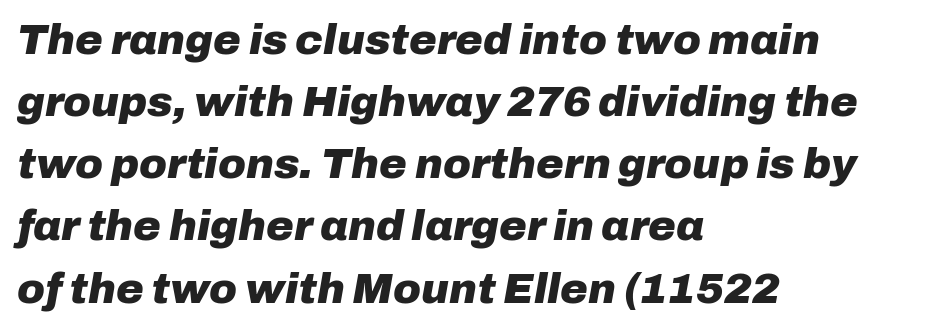
The image shows 42 px heavy type, italic (leaning right); set left-aligned, normal line spacing (1.48x), normal letter spacing, not underlined; low stroke contrast and a medium x-height.
